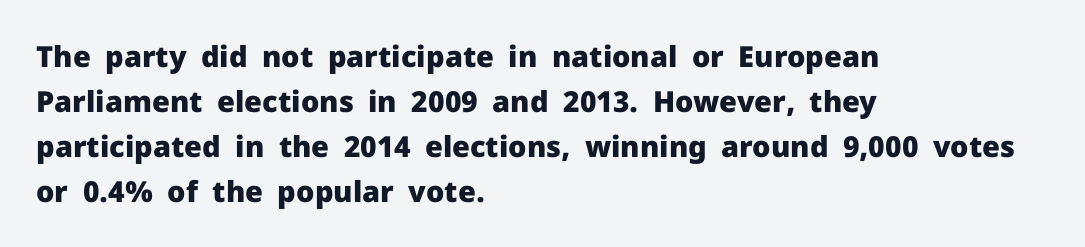
{"serif": "no", "italic": "no", "bold": "yes", "weight": "heavy", "width": "normal", "stroke_contrast": "low", "x_height": "medium", "monospaced": "no", "underline": "no", "align": "left", "line_spacing": "normal", "line_spacing_ratio": 1.55, "letter_spacing": "normal", "letter_spacing_em": 0.0, "glyph_px": 29}
